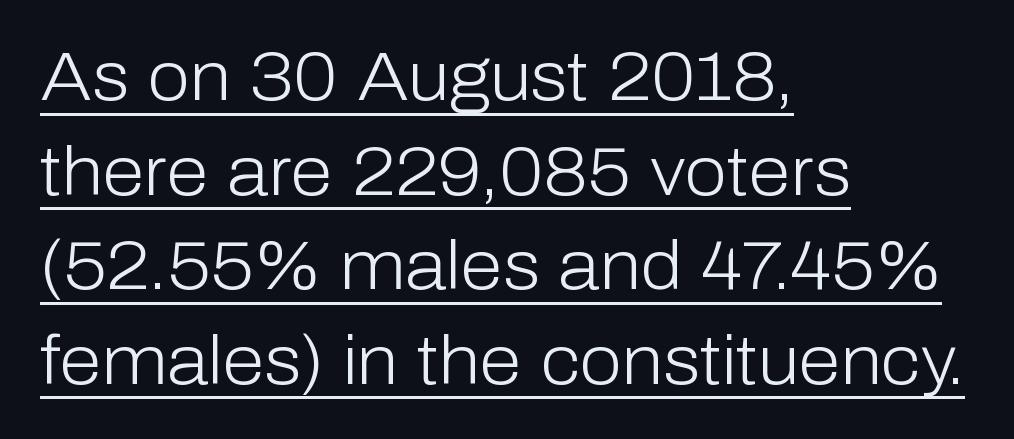
{"serif": "no", "italic": "no", "bold": "no", "weight": "light", "width": "normal", "stroke_contrast": "low", "x_height": "medium", "monospaced": "no", "underline": "yes", "align": "left", "line_spacing": "normal", "line_spacing_ratio": 1.39, "letter_spacing": "normal", "letter_spacing_em": 0.0, "glyph_px": 68}
